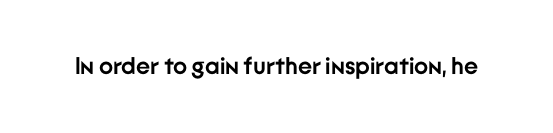
The image shows 24 px bold type, upright; set normal letter spacing, not underlined.
